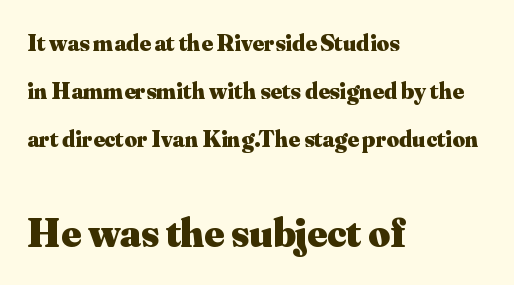
The image shows 42 px heavy serif type, upright; set left-aligned, loose line spacing (2.0x), normal letter spacing, not underlined; the second (bottom) block is 1.75x larger; medium stroke contrast and a small x-height.
